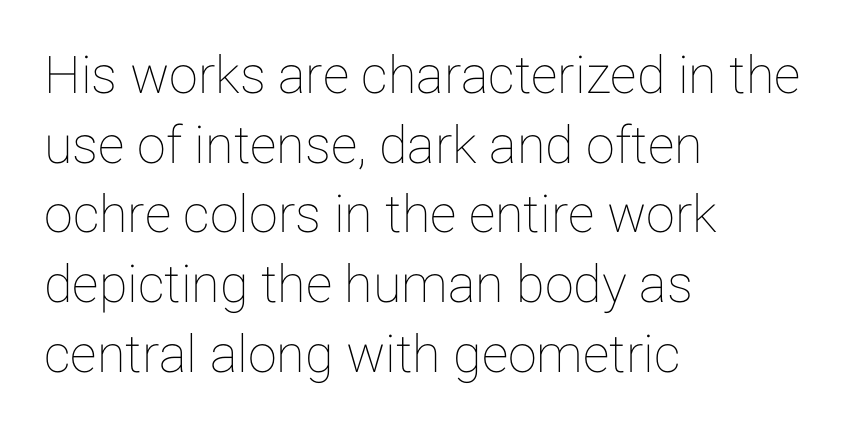
The image shows 52 px text type, upright; set left-aligned, normal line spacing (1.34x), normal letter spacing, not underlined; low stroke contrast and a medium x-height.
